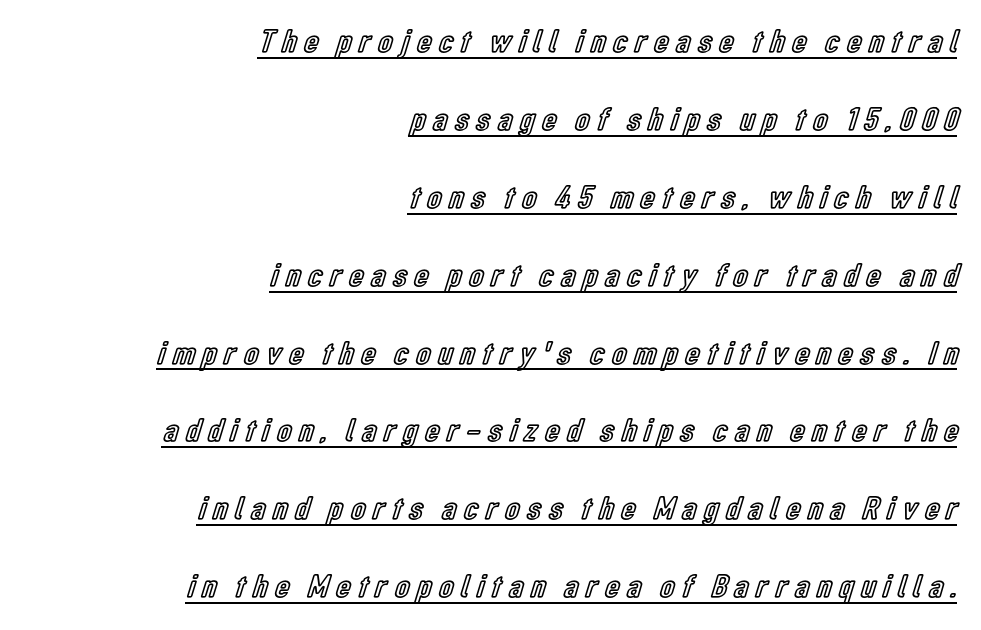
Q: Is the text italic (slanted)? A: Yes.
Q: Is the text underlined? A: Yes.
Q: How is the paragraph aligned? A: Right-aligned.
Q: Is the spacing between letters normal or unusually wide? A: Unusually wide.
Q: Is the spacing between lines tight, normal or loose? A: Loose.
Q: Width (condensed, normal, or wide)? A: Condensed.
Q: x-height? A: Medium.
Q: Monospaced? A: No.
